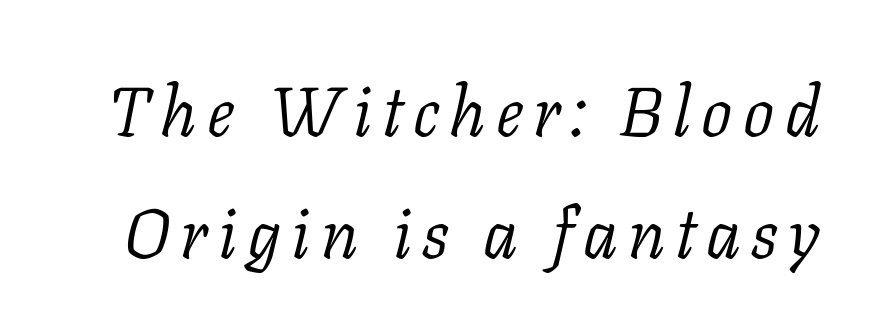
Q: Is the text bold? A: No.
Q: Is the text italic (slanted)? A: Yes, it leans right by about 11 degrees.
Q: Is the typeface a serif or a sans-serif typeface? A: Serif.
Q: Is the text underlined? A: No.
Q: Width (condensed, normal, or wide)? A: Normal.
Q: Stroke contrast? A: Low.
Q: x-height? A: Medium.
Q: Monospaced? A: No.
